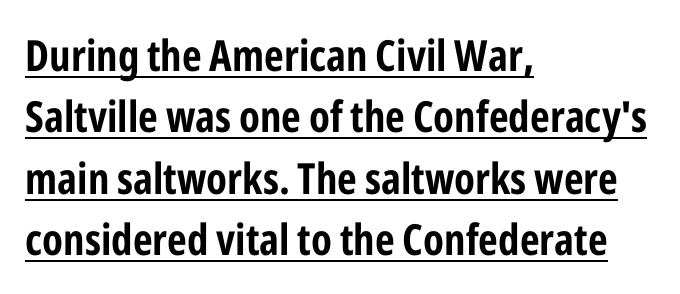
The image shows 43 px bold, condensed sans-serif type, upright; set left-aligned, normal line spacing (1.43x), normal letter spacing, underlined; low stroke contrast and a medium x-height.
